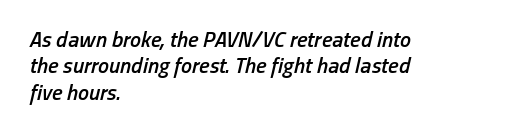
Q: Is the text bold? A: Semi-bold.
Q: Is the text italic (slanted)? A: Yes, it leans right by about 13 degrees.
Q: Is the text underlined? A: No.
Q: How is the paragraph aligned? A: Left-aligned.
Q: Is the spacing between letters normal or unusually wide? A: Normal.
